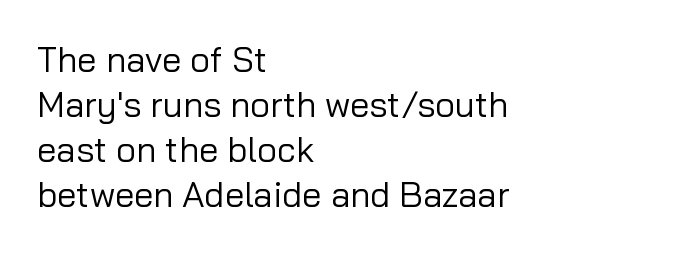
The image shows 35 px regular-weight sans-serif type, upright; set left-aligned, normal line spacing (1.29x), normal letter spacing, not underlined; low stroke contrast and a medium x-height.
